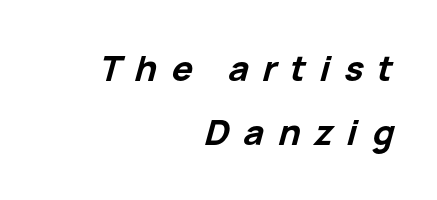
A student would call this right alignment; a typographer would say flush right, rag left. The letters advance in unequal steps, a hallmark of proportional type. What weight is shown? A full bold with thick strokes. Any mark beneath the type? The region is blank.
